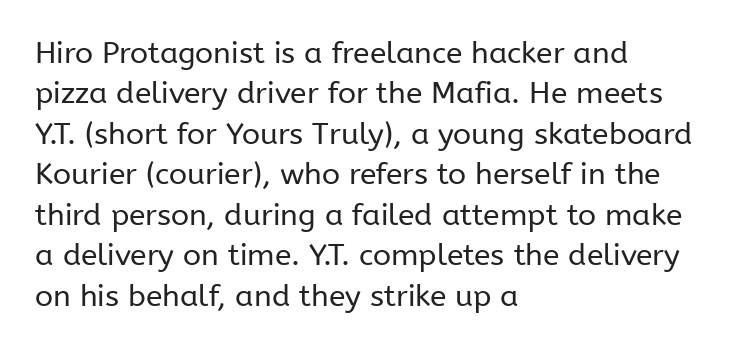
The characters display no serif detailing; their extremities are plain. In CSS terms this would be text-align: left. Ordinary non-slanted type is in use. A typesetter would call this proportional, since set widths differ per character.
